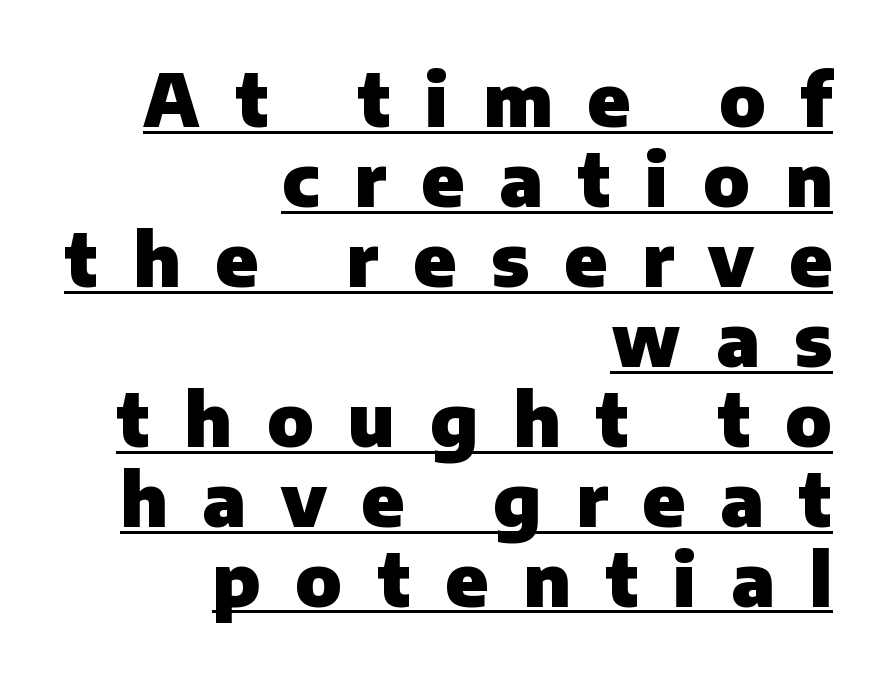
The image shows 74 px heavy sans-serif type, upright; set right-aligned, tight line spacing (1.08x), unusually wide letter spacing (+0.47 em), underlined; low stroke contrast and a medium x-height.
